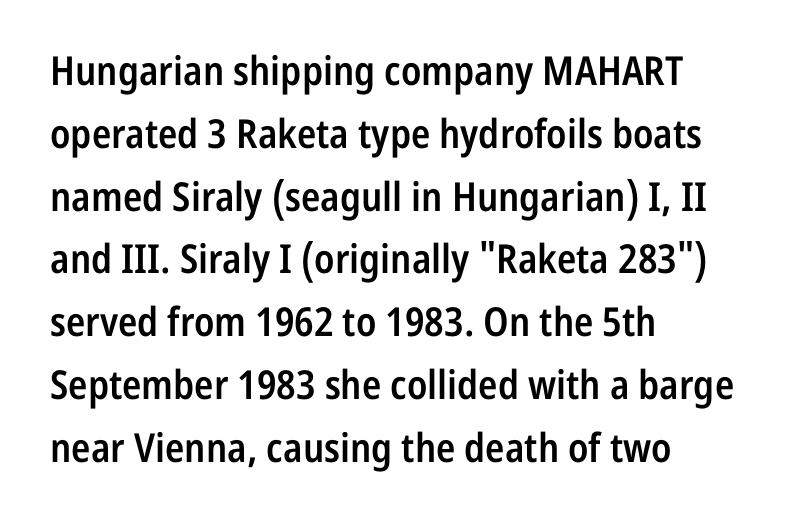
Q: Is the text bold? A: Semi-bold.
Q: Is the text italic (slanted)? A: No, it is upright.
Q: Is the typeface a serif or a sans-serif typeface? A: Sans-serif.
Q: Is the text underlined? A: No.
Q: How is the paragraph aligned? A: Left-aligned.
Q: Is the spacing between letters normal or unusually wide? A: Normal.
Q: Is the spacing between lines tight, normal or loose? A: Normal.
Q: Width (condensed, normal, or wide)? A: Condensed.
Q: Stroke contrast? A: Low.
Q: x-height? A: Medium.
Q: Monospaced? A: No.
